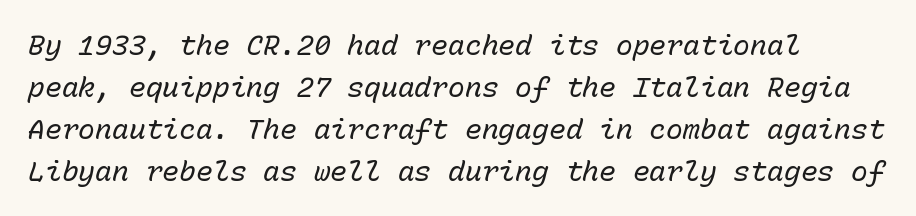
Letter spacing: default. The font is comparable to plain body text, perhaps lighter. The passage is arranged the way most books set body copy — flush left. Is this a fixed-width face? Yes — each glyph sits in an identical cell. The string is rendered with underlining switched off. If you measured baseline to baseline, you'd find a middling distance.
